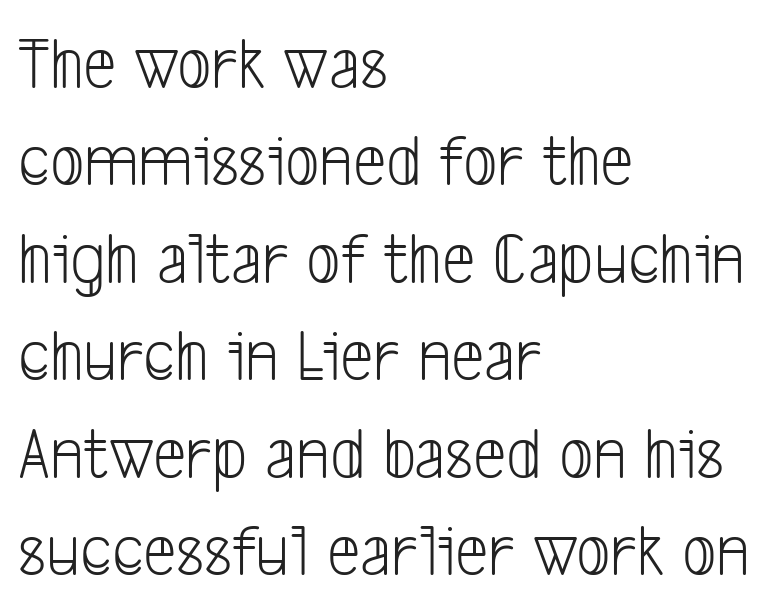
Clear beneath every line of the passage. Is the stroke heavy? The answer is a plain regular-or-lighter. This rendering employs a face without finishing strokes, i.e., a sans-serif. Varying glyph widths throughout — classic text-font behaviour.
